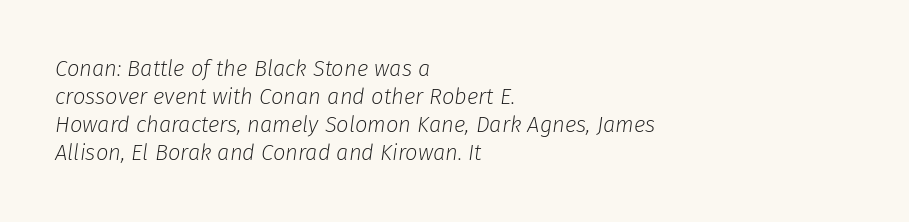
The words here are not underlined. Posture: slanted. The tracking reads as untouched default to a designer's eye. Line beginnings align vertically; line endings do not.
